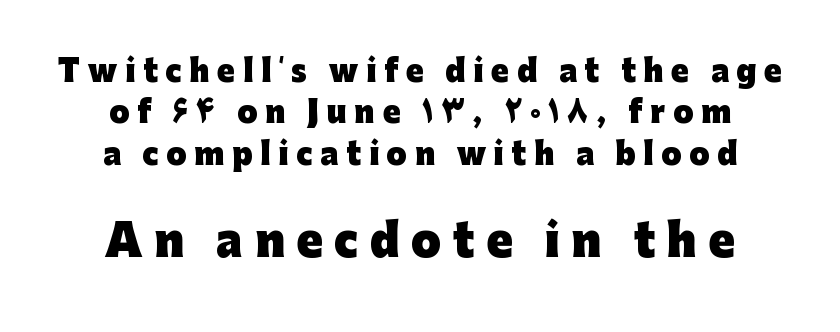
The image shows 43 px heavy sans-serif type, upright; set centered, normal line spacing (1.43x), unusually wide letter spacing (+0.27 em), not underlined; the second (bottom) block is 1.48x larger; low stroke contrast and a medium x-height.
